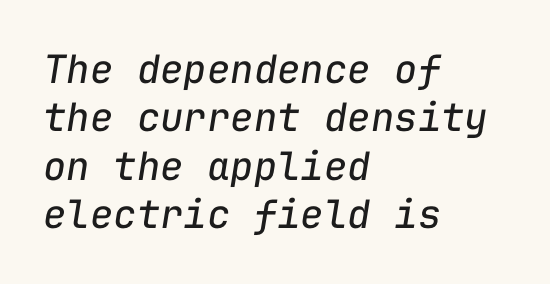
Q: Is the text bold? A: No.
Q: Is the text italic (slanted)? A: Yes, it leans right by about 9 degrees.
Q: Is the text underlined? A: No.
Q: How is the paragraph aligned? A: Left-aligned.
Q: Is the spacing between letters normal or unusually wide? A: Normal.
Q: Width (condensed, normal, or wide)? A: Normal.
Q: Stroke contrast? A: Low.
Q: x-height? A: Medium.
Q: Monospaced? A: Yes.
